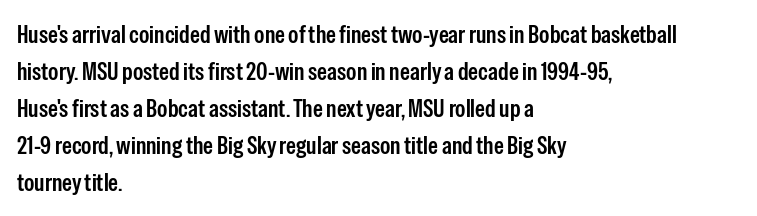
The image shows 25 px text type, upright; set left-aligned, normal line spacing (1.48x), normal letter spacing, not underlined.
